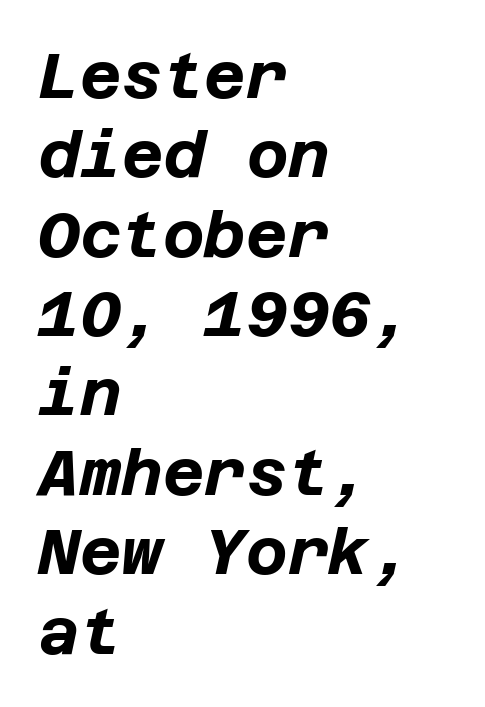
The image shows 64 px bold type, italic (leaning right); set left-aligned, line spacing 1.24x, normal letter spacing, not underlined; low stroke contrast and a large x-height.
